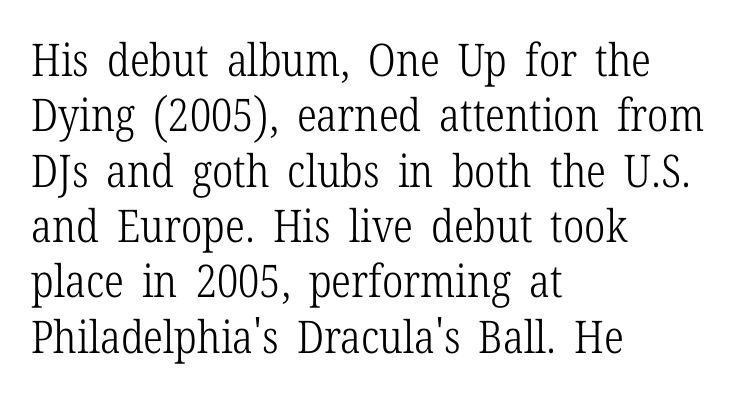
Underlining? Definitely not there. The letters advance in unequal steps, a hallmark of proportional type. The passage shown is not bold in any degree. Note: serifs present on the glyphs.
